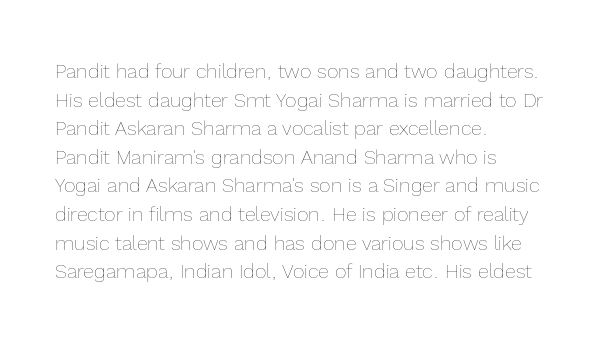
Q: Is the text bold? A: No.
Q: Is the text italic (slanted)? A: No, it is upright.
Q: Is the text underlined? A: No.
Q: How is the paragraph aligned? A: Left-aligned.
Q: Is the spacing between letters normal or unusually wide? A: Normal.
Q: Is the spacing between lines tight, normal or loose? A: Normal.
